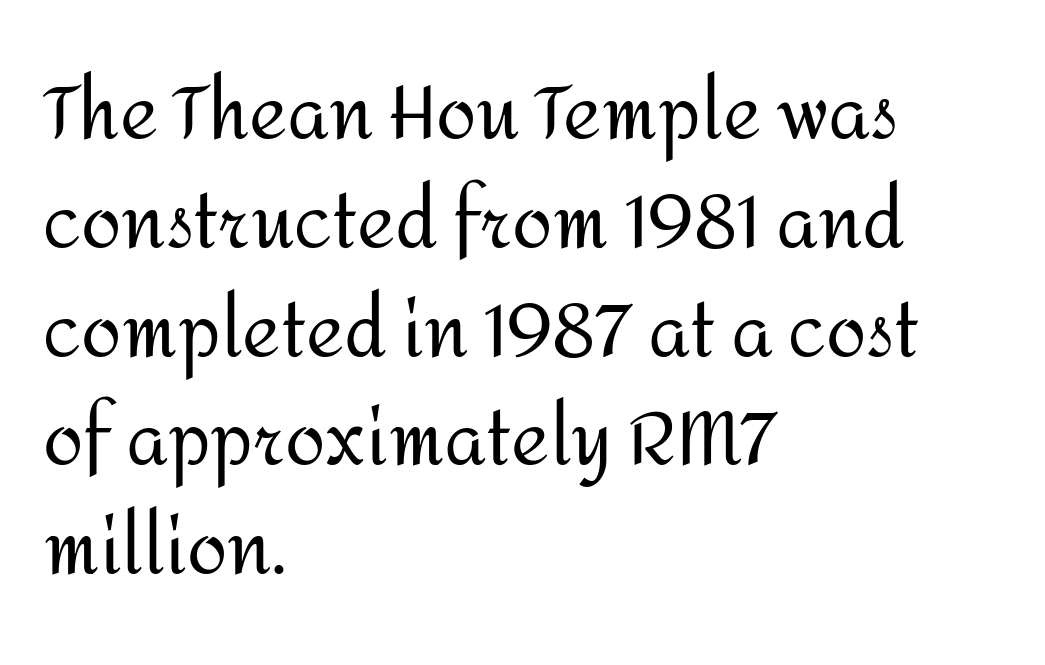
The image shows 73 px regular-weight sans-serif type, upright; set left-aligned, normal line spacing (1.49x), normal letter spacing, not underlined; medium stroke contrast and a medium x-height.
